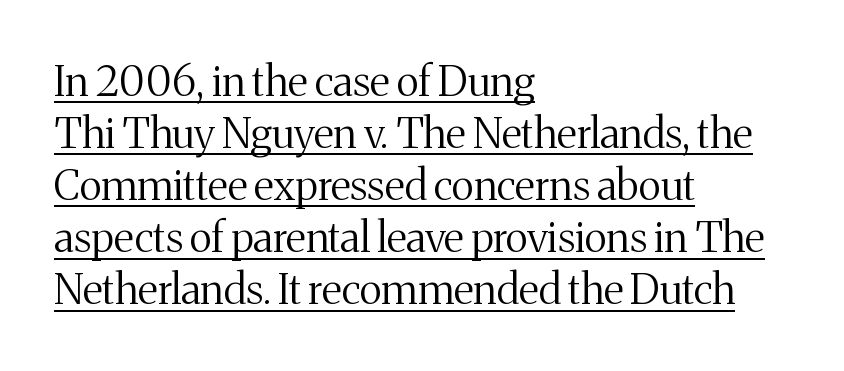
Q: Is the text bold? A: No.
Q: Is the text italic (slanted)? A: No, it is upright.
Q: Is the typeface a serif or a sans-serif typeface? A: Serif.
Q: Is the text underlined? A: Yes.
Q: How is the paragraph aligned? A: Left-aligned.
Q: Is the spacing between letters normal or unusually wide? A: Normal.
Q: Width (condensed, normal, or wide)? A: Normal.
Q: Stroke contrast? A: Medium.
Q: x-height? A: Medium.
Q: Monospaced? A: No.
